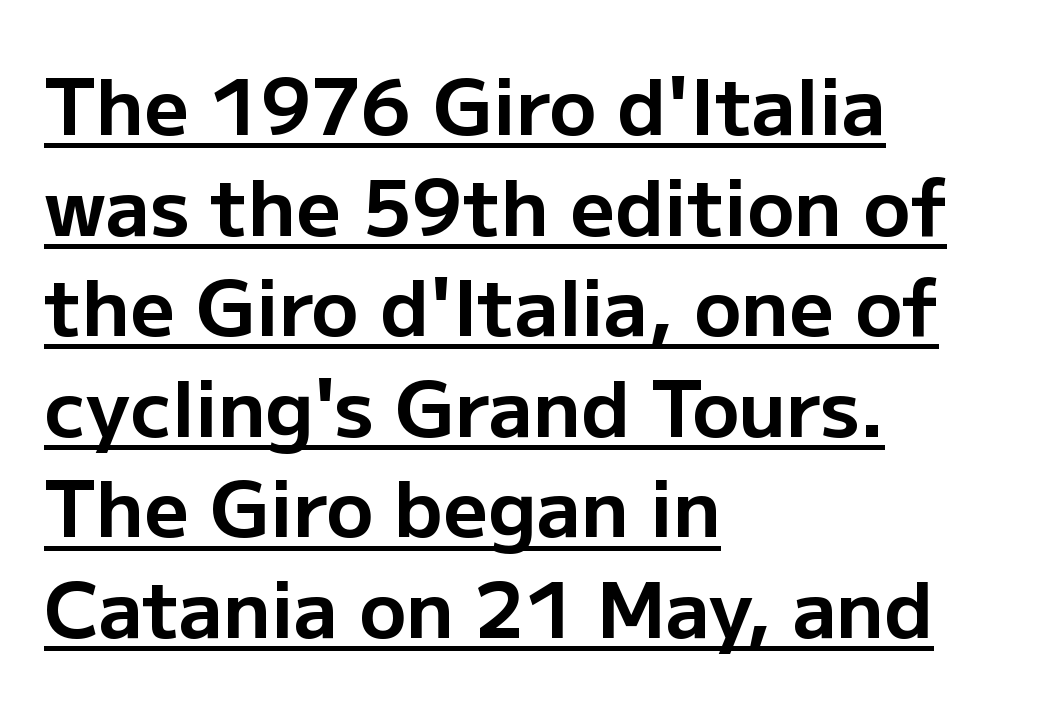
Q: Is the text bold? A: Yes.
Q: Is the text italic (slanted)? A: No, it is upright.
Q: Is the typeface a serif or a sans-serif typeface? A: Sans-serif.
Q: Is the text underlined? A: Yes.
Q: How is the paragraph aligned? A: Left-aligned.
Q: Is the spacing between letters normal or unusually wide? A: Normal.
Q: Is the spacing between lines tight, normal or loose? A: Normal.
Q: Width (condensed, normal, or wide)? A: Normal.
Q: Stroke contrast? A: Low.
Q: x-height? A: Medium.
Q: Monospaced? A: No.
